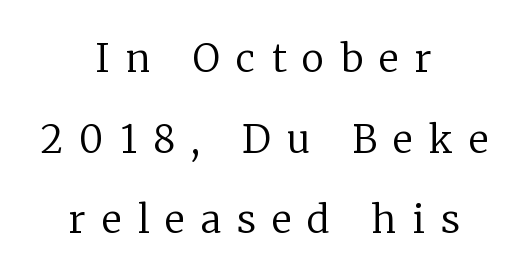
The image shows 38 px regular-weight serif type, upright; set centered, loose line spacing (2.12x), unusually wide letter spacing (+0.43 em), not underlined; low stroke contrast and a medium x-height.
